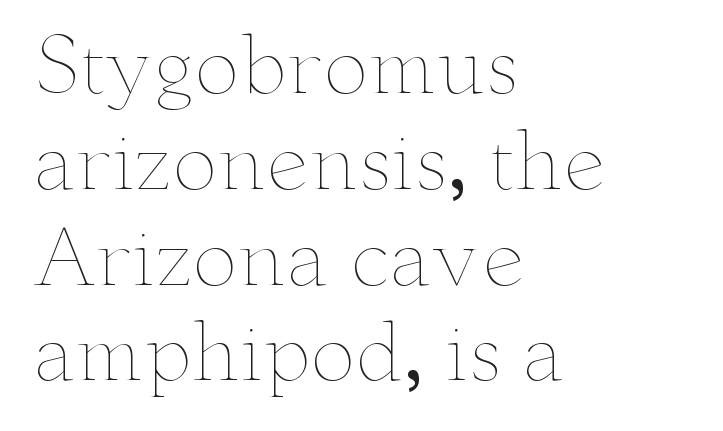
This sample has the flowing, uneven cadence of proportional lettering. This is roman type, the default non-slanted kind. Tracking value appears to be zero — textbook default spacing. The lines in this sample share a left origin and differ only in where they stop.
